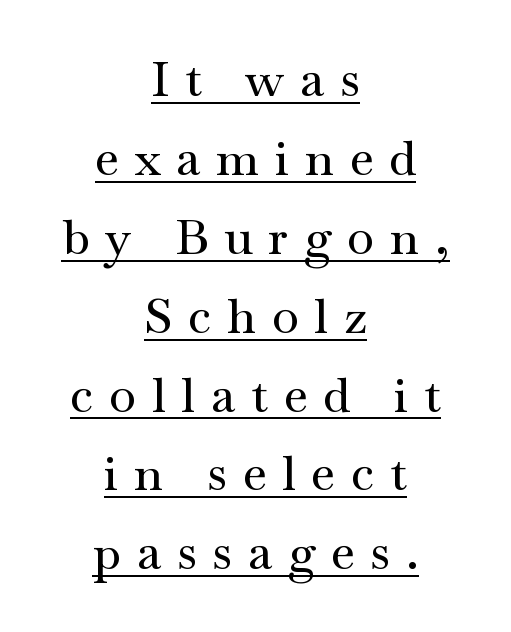
{"serif": "yes", "italic": "no", "width": "wide", "stroke_contrast": "medium", "x_height": "small", "monospaced": "no", "underline": "yes", "align": "center", "line_spacing": "normal", "line_spacing_ratio": 1.61, "letter_spacing": "wide", "letter_spacing_em": 0.32, "glyph_px": 49}
